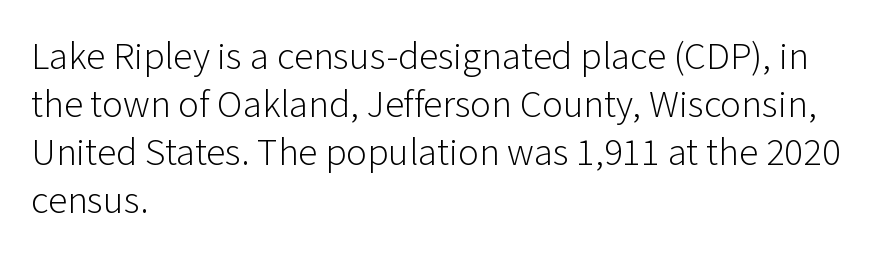
{"serif": "no", "italic": "no", "bold": "no", "weight": "light", "width": "normal", "stroke_contrast": "low", "x_height": "medium", "monospaced": "no", "underline": "no", "align": "left", "line_spacing_ratio": 1.23, "letter_spacing": "normal", "letter_spacing_em": 0.0, "glyph_px": 39}
